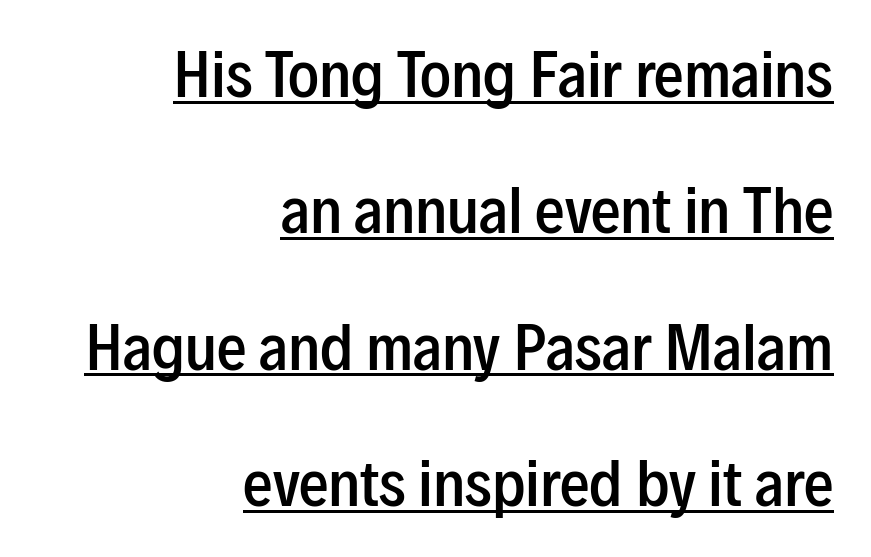
{"serif": "no", "italic": "no", "bold": "semi", "weight": "semibold", "width": "condensed", "stroke_contrast": "low", "x_height": "medium", "monospaced": "no", "underline": "yes", "align": "right", "line_spacing": "loose", "line_spacing_ratio": 2.31, "letter_spacing": "normal", "letter_spacing_em": 0.0, "glyph_px": 59}
